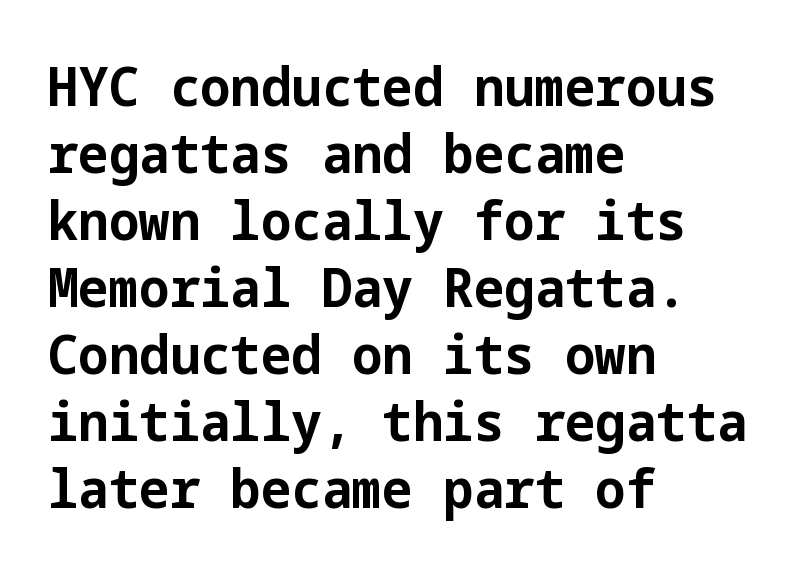
Q: Is the text bold? A: Yes.
Q: Is the text italic (slanted)? A: No, it is upright.
Q: Is the typeface a serif or a sans-serif typeface? A: Sans-serif.
Q: Is the text underlined? A: No.
Q: How is the paragraph aligned? A: Left-aligned.
Q: Is the spacing between letters normal or unusually wide? A: Normal.
Q: Width (condensed, normal, or wide)? A: Normal.
Q: Stroke contrast? A: Low.
Q: x-height? A: Medium.
